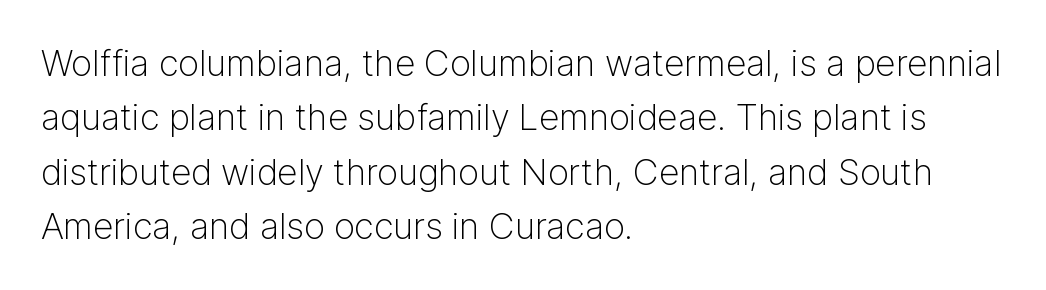
The space beneath each line is pristine and unruled. Interline gaps are of average width in this sample. The letters stand upright; this is a roman face. The passage is arranged the way most books set body copy — flush left.
